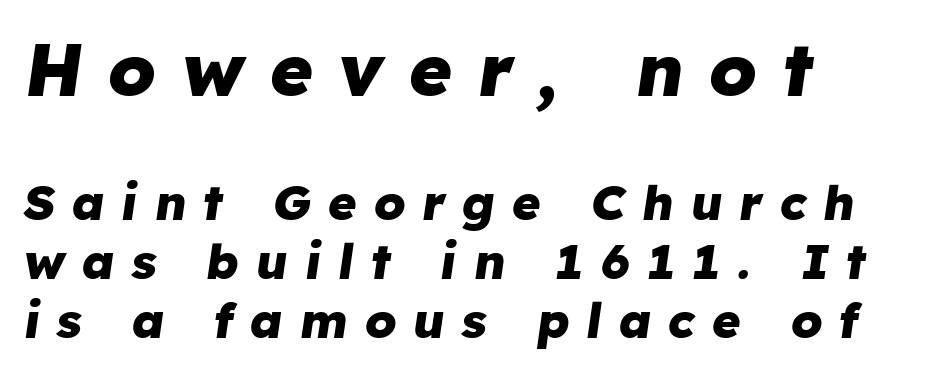
Q: Is the text bold? A: Yes.
Q: Is the text italic (slanted)? A: Yes, it leans right by about 8 degrees.
Q: Is the text underlined? A: No.
Q: How is the paragraph aligned? A: Left-aligned.
Q: Is the spacing between letters normal or unusually wide? A: Unusually wide.
Q: Which block of text is set in a larger size, the first (top) or the second (bottom)? A: The first (top) one.
Q: Width (condensed, normal, or wide)? A: Normal.
Q: Stroke contrast? A: Low.
Q: x-height? A: Medium.
Q: Monospaced? A: No.
